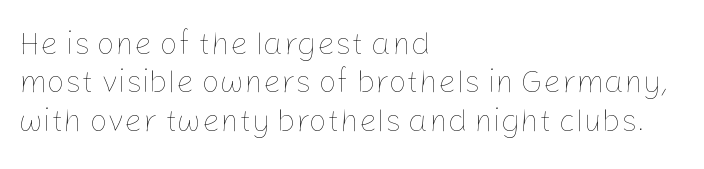
These lines are rendered in a variable-pitch font. The typography opts for an upright posture over an oblique one. Does the copy run flush right? No — it runs flush left. Honestly, there is no underline to notice here at all. The letterforms sit shoulder to shoulder at normal distance. The weight tops out at a normal text grade.
